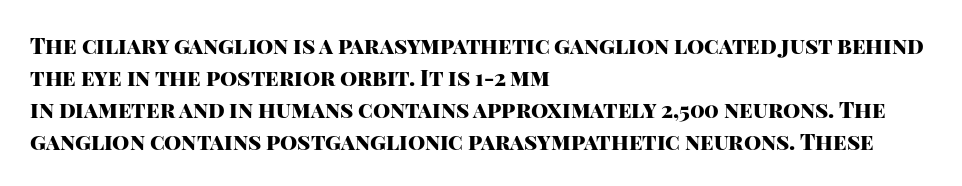
{"italic": "no", "bold": "yes", "underline": "no", "align": "left", "line_spacing": "normal", "line_spacing_ratio": 1.45, "letter_spacing": "normal", "letter_spacing_em": 0.0, "glyph_px": 22}
